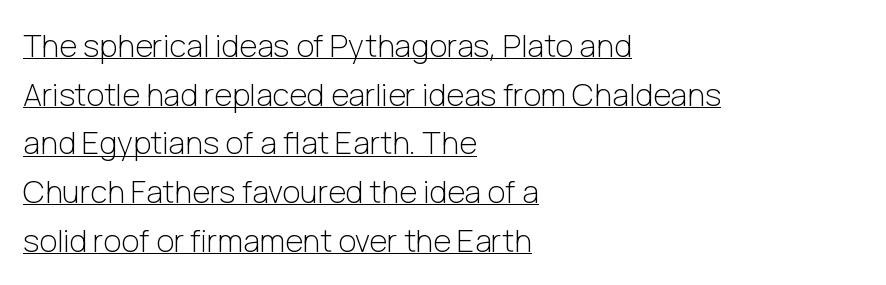
Q: Is the text bold? A: No.
Q: Is the text italic (slanted)? A: No, it is upright.
Q: Is the typeface a serif or a sans-serif typeface? A: Sans-serif.
Q: Is the text underlined? A: Yes.
Q: How is the paragraph aligned? A: Left-aligned.
Q: Is the spacing between letters normal or unusually wide? A: Normal.
Q: Is the spacing between lines tight, normal or loose? A: Normal.
Q: Width (condensed, normal, or wide)? A: Normal.
Q: Stroke contrast? A: Low.
Q: x-height? A: Medium.
Q: Monospaced? A: No.
